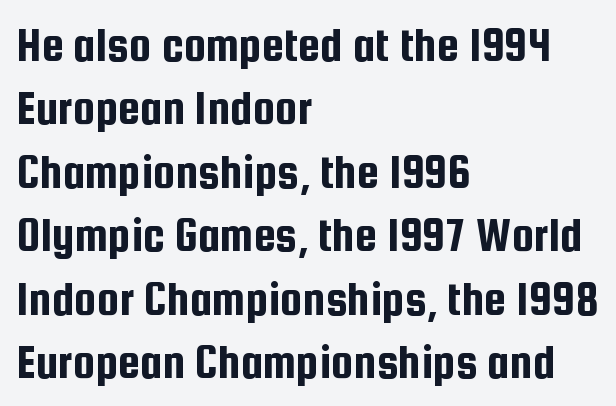
Q: Is the text italic (slanted)? A: No, it is upright.
Q: Is the typeface a serif or a sans-serif typeface? A: Sans-serif.
Q: Is the text underlined? A: No.
Q: How is the paragraph aligned? A: Left-aligned.
Q: Is the spacing between letters normal or unusually wide? A: Normal.
Q: Is the spacing between lines tight, normal or loose? A: Normal.
Q: Width (condensed, normal, or wide)? A: Condensed.
Q: Stroke contrast? A: Low.
Q: x-height? A: Medium.
Q: Monospaced? A: No.
